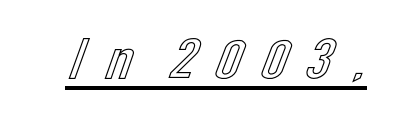
Caption: lettering with a line underneath. You could not count columns in this text — the font is proportionally spaced.
